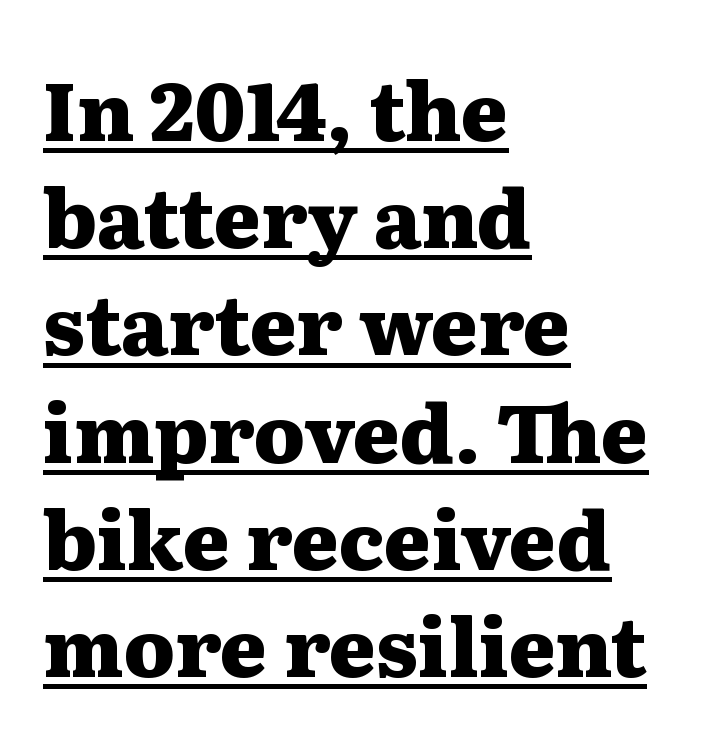
The font family rendered here belongs to the serif group. Note the varied advance widths — an 'i' is clearly narrower than an 'm'. These lines sit exactly where default settings would place them. A typesetter would mark this as roman, not italic.
